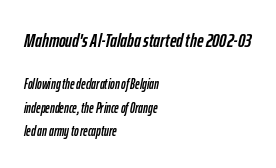
{"italic": "yes", "lean": "right", "slant_degrees": 12, "underline": "no", "align": "left", "line_spacing": "normal", "line_spacing_ratio": 1.67, "letter_spacing": "normal", "letter_spacing_em": 0.0, "larger_block": "first", "size_ratio": 1.43, "glyph_px": 20}
